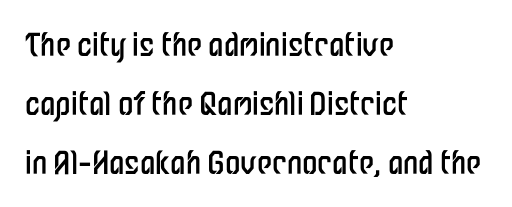
Q: Is the text bold? A: No.
Q: Is the text italic (slanted)? A: No, it is upright.
Q: Is the typeface a serif or a sans-serif typeface? A: Sans-serif.
Q: Is the text underlined? A: No.
Q: How is the paragraph aligned? A: Left-aligned.
Q: Is the spacing between letters normal or unusually wide? A: Normal.
Q: Is the spacing between lines tight, normal or loose? A: Loose.
Q: Width (condensed, normal, or wide)? A: Condensed.
Q: Stroke contrast? A: Low.
Q: x-height? A: Medium.
Q: Monospaced? A: No.
